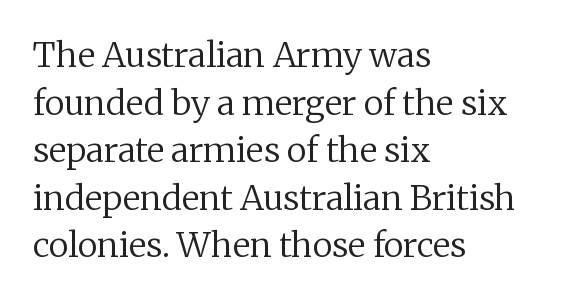
The image shows 34 px regular-weight serif type, upright; set left-aligned, normal line spacing (1.4x), normal letter spacing, not underlined; low stroke contrast and a medium x-height.
